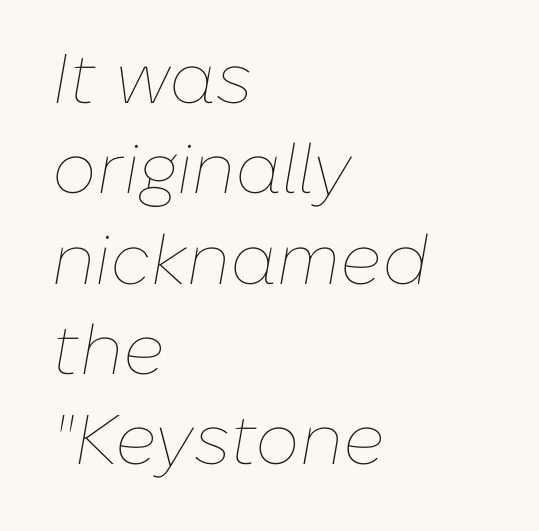
{"italic": "yes", "lean": "right", "slant_degrees": 10, "bold": "no", "weight": "thin", "width": "normal", "stroke_contrast": "low", "x_height": "medium", "monospaced": "no", "underline": "no", "align": "left", "line_spacing": "normal", "line_spacing_ratio": 1.29, "letter_spacing": "normal", "letter_spacing_em": 0.0, "glyph_px": 70}
